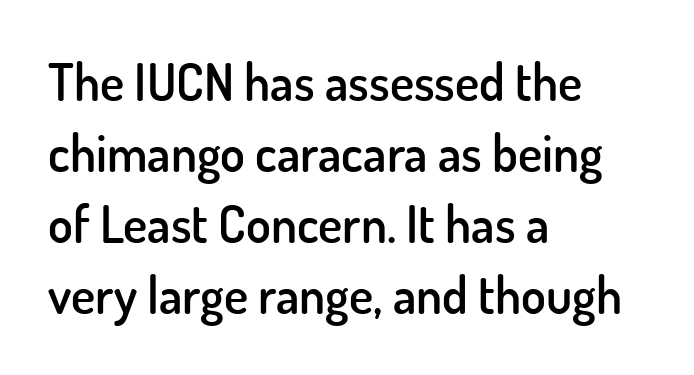
A typesetter would call this zero additional tracking. The letters stand straight up with perfectly vertical stems. Is the block centered? No — it sits flush against the left margin. Proportional: the letters do not fall into vertical columns. Clear beneath every line of the passage.
